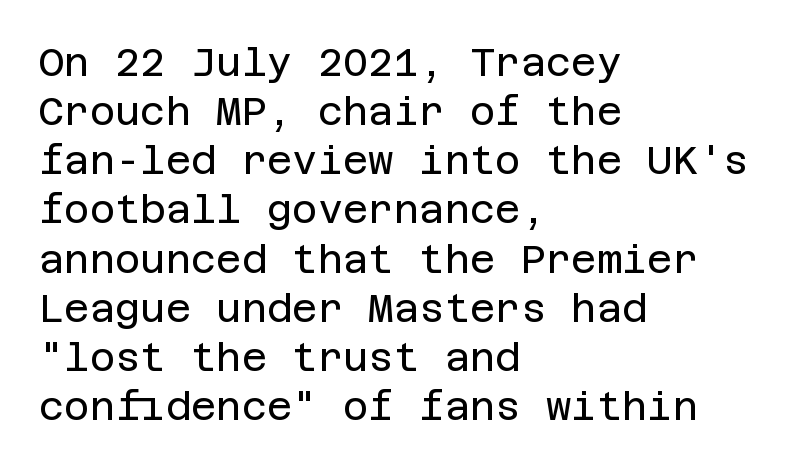
The image shows 39 px regular-weight sans-serif type, upright; set left-aligned, normal line spacing (1.26x), normal letter spacing, not underlined; low stroke contrast and a large x-height.
